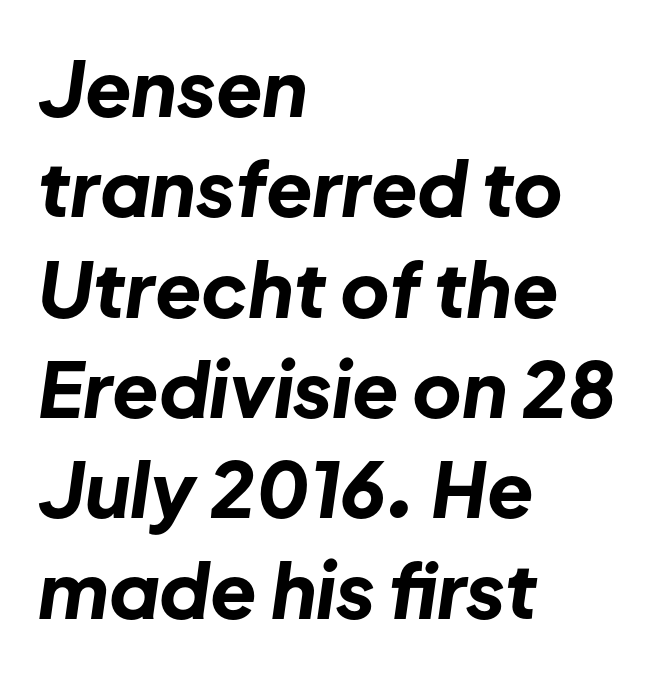
The image shows 76 px bold type, italic (leaning right); set left-aligned, normal line spacing (1.32x), normal letter spacing, not underlined; low stroke contrast and a medium x-height.
